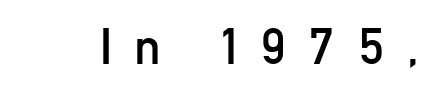
{"serif": "no", "italic": "no", "bold": "no", "weight": "regular", "width": "condensed", "stroke_contrast": "low", "x_height": "medium", "monospaced": "no", "underline": "no", "letter_spacing": "wide", "letter_spacing_em": 0.49, "glyph_px": 50}
